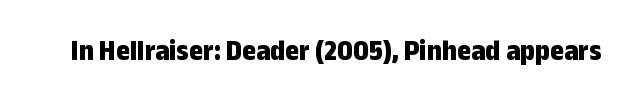
Look at the stroke-to-counter ratio: heavy, a bold. Tracking value appears to be zero — textbook default spacing. Observe the absence of serifs on each vertical stroke in this sample. Proportional: the letters do not fall into vertical columns.
